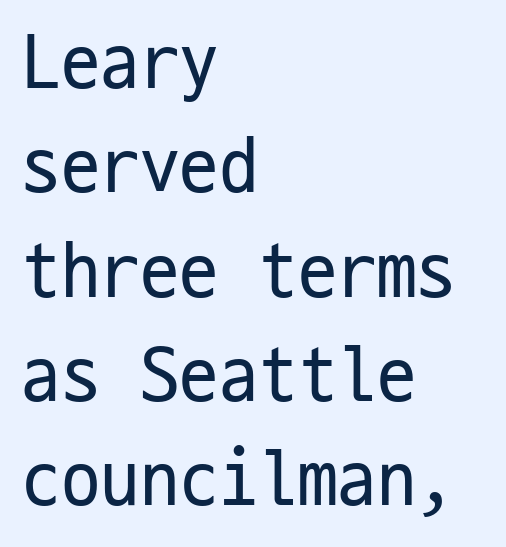
These lines sit exactly where default settings would place them. Unmarked baselines from the first word to the last. If you drew a ruler down the left edge, every line would touch it. Here the designer chose a console-style face with uniform glyph widths. Words appear dense and cohesive because spacing is normal.
